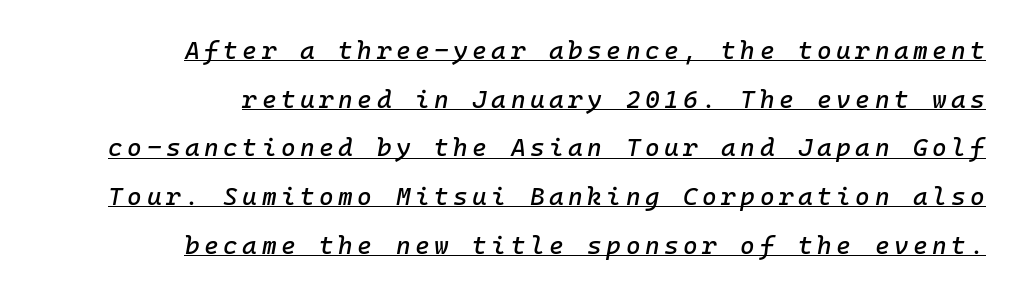
Q: Is the text italic (slanted)? A: Yes, it leans right by about 10 degrees.
Q: Is the text underlined? A: Yes.
Q: How is the paragraph aligned? A: Right-aligned.
Q: Is the spacing between lines tight, normal or loose? A: Loose.
